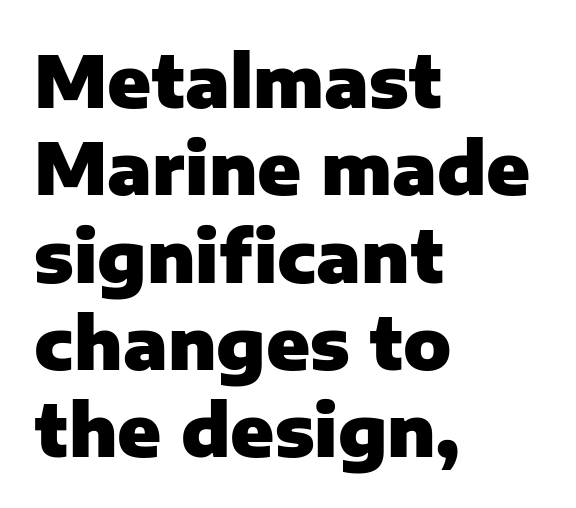
Horizontal alignment here is leftward, the default for most running prose. The passage shown is typed in a proportional face where columns would drift. The characters display no serif detailing; their extremities are plain. The passage shown is not underscored anywhere. Look at the tracking — it's just the regular setting, nothing added.
